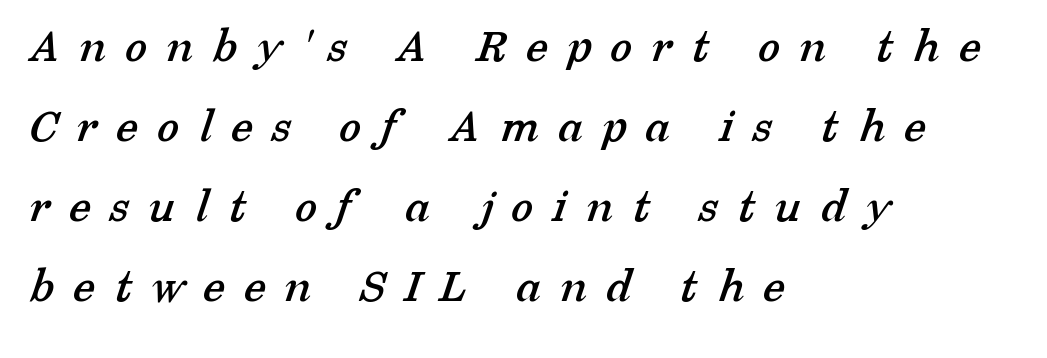
{"serif": "yes", "width": "normal", "stroke_contrast": "low", "x_height": "medium", "monospaced": "no", "underline": "no", "align": "left", "line_spacing": "normal", "line_spacing_ratio": 1.6, "letter_spacing": "wide", "letter_spacing_em": 0.39, "glyph_px": 50}
